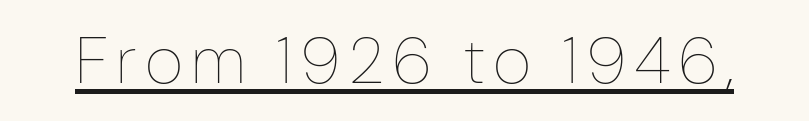
The rendered words wear a rule along their underside. Spacing verdict: proportional, widths tailored to each character. The type sits square on the baseline with zero lean. The font is comparable to plain body text, perhaps lighter.
